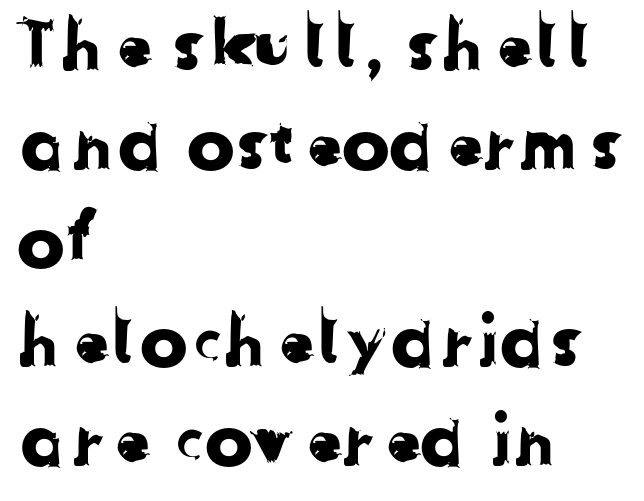
Q: Is the typeface a serif or a sans-serif typeface? A: Sans-serif.
Q: Is the text underlined? A: No.
Q: How is the paragraph aligned? A: Left-aligned.
Q: Is the spacing between letters normal or unusually wide? A: Normal.
Q: Is the spacing between lines tight, normal or loose? A: Normal.
Q: Width (condensed, normal, or wide)? A: Normal.
Q: Stroke contrast? A: Low.
Q: x-height? A: Medium.
Q: Monospaced? A: No.
